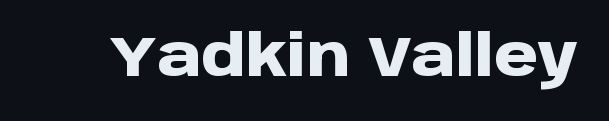
The image shows 56 px heavy sans-serif type, upright; set normal letter spacing, not underlined; low stroke contrast and a large x-height.
